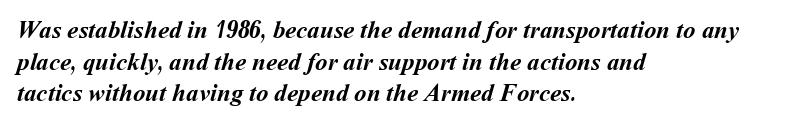
{"bold": "yes", "underline": "no", "align": "left", "line_spacing": "normal", "line_spacing_ratio": 1.27, "letter_spacing": "normal", "letter_spacing_em": 0.0, "glyph_px": 25}
